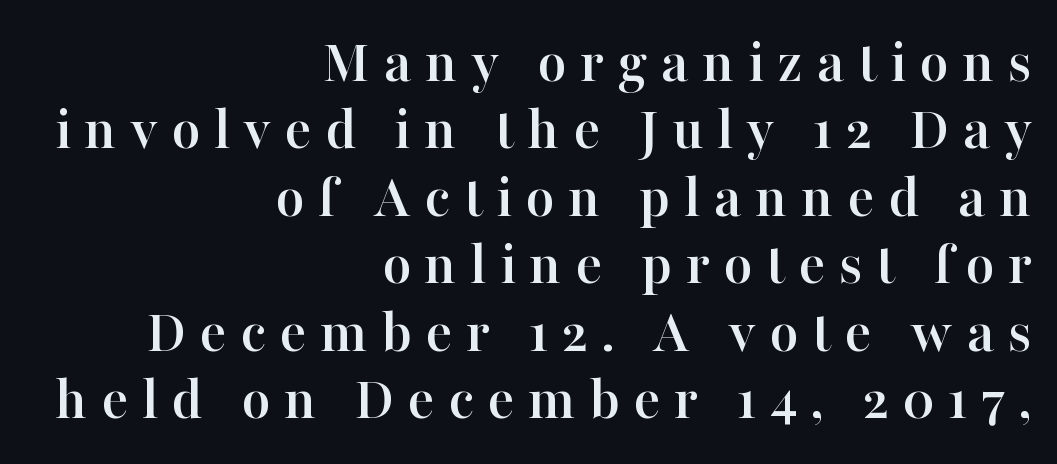
{"serif": "yes", "italic": "no", "width": "normal", "stroke_contrast": "high", "x_height": "medium", "monospaced": "no", "underline": "no", "align": "right", "line_spacing": "tight", "line_spacing_ratio": 1.07, "letter_spacing": "wide", "letter_spacing_em": 0.21, "glyph_px": 63}
